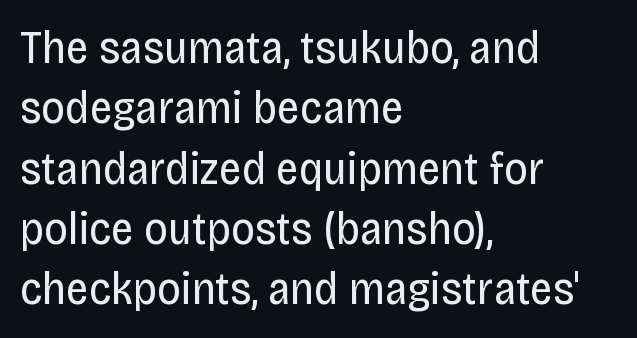
Q: Is the text bold? A: No.
Q: Is the text italic (slanted)? A: No, it is upright.
Q: Is the typeface a serif or a sans-serif typeface? A: Sans-serif.
Q: Is the text underlined? A: No.
Q: How is the paragraph aligned? A: Left-aligned.
Q: Is the spacing between letters normal or unusually wide? A: Normal.
Q: Is the spacing between lines tight, normal or loose? A: Normal.
Q: Width (condensed, normal, or wide)? A: Condensed.
Q: Stroke contrast? A: Low.
Q: x-height? A: Large.
Q: Monospaced? A: No.
